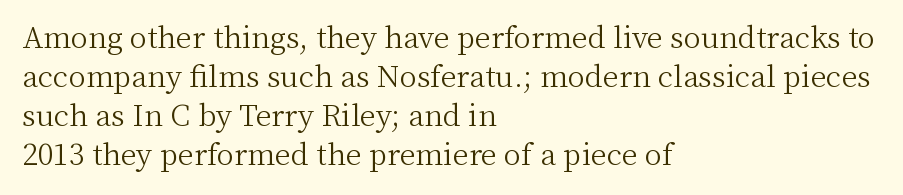
The typeface chosen for these lines features serifs. Bold? No — there's no thickening of the strokes. Is the letter spacing exaggerated? No — it looks like the ordinary default. The passage is arranged the way most books set body copy — flush left. The rendering uses natural spacing where letterforms have individual widths.
